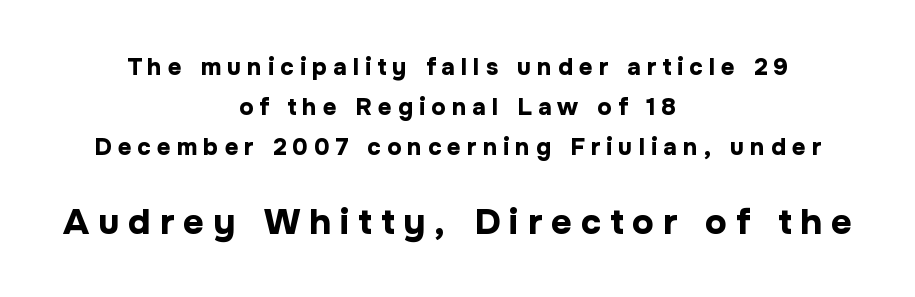
The image shows 36 px bold sans-serif type, upright; set centered, normal line spacing (1.66x), unusually wide letter spacing (+0.25 em), not underlined; the second (bottom) block is 1.5x larger; low stroke contrast and a medium x-height.
